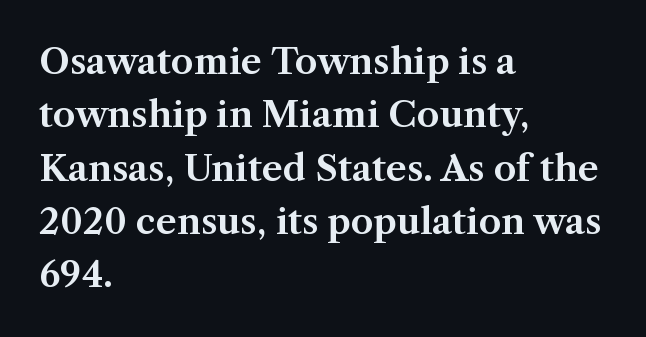
Tracking here is standard; glyphs follow each other at the usual distance. The gap between lines stays unmarked. The rendering anchors every line to the left-hand side. Yep, those are serifs on the letters. The letters advance in unequal steps, a hallmark of proportional type.
